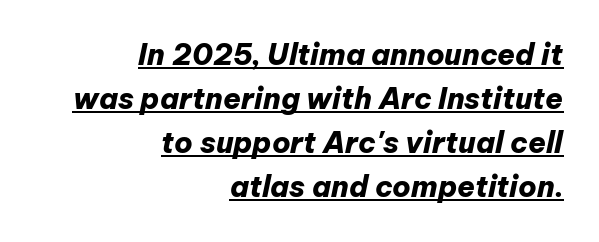
Q: Is the text bold? A: Yes.
Q: Is the text italic (slanted)? A: Yes, it leans right by about 12 degrees.
Q: Is the text underlined? A: Yes.
Q: How is the paragraph aligned? A: Right-aligned.
Q: Is the spacing between letters normal or unusually wide? A: Normal.
Q: Is the spacing between lines tight, normal or loose? A: Normal.
Q: Width (condensed, normal, or wide)? A: Normal.
Q: Stroke contrast? A: Low.
Q: x-height? A: Medium.
Q: Monospaced? A: No.
